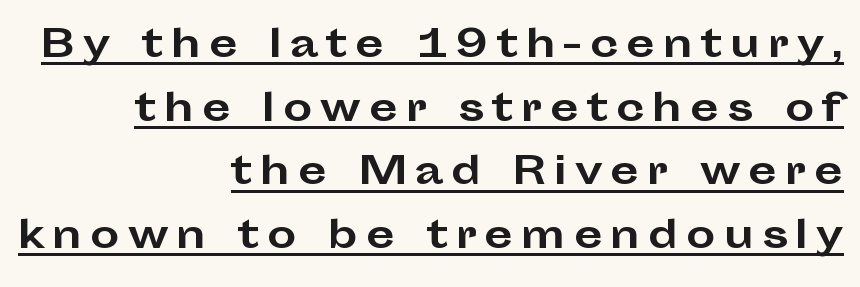
A student would call this right alignment; a typographer would say flush right, rag left. Does the lettering tilt? It doesn't — this is upright. Does the type have serifs? No, each stem ends abruptly. Somebody hit Ctrl+U on this one — the words are underlined.
